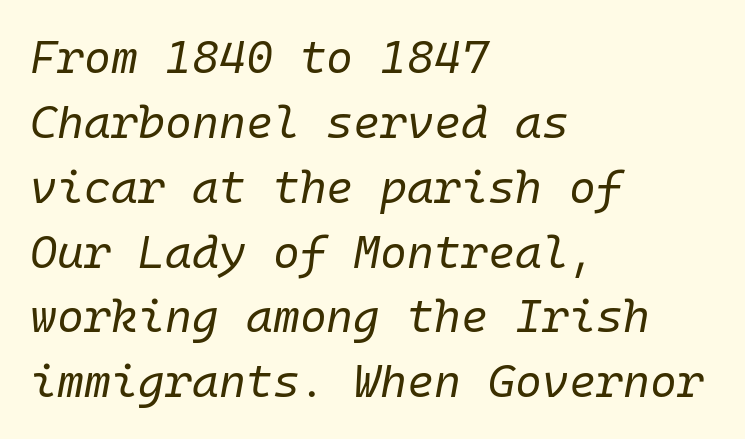
Q: Is the text bold? A: No.
Q: Is the text italic (slanted)? A: Yes, it leans right by about 10 degrees.
Q: Is the text underlined? A: No.
Q: How is the paragraph aligned? A: Left-aligned.
Q: Is the spacing between letters normal or unusually wide? A: Normal.
Q: Is the spacing between lines tight, normal or loose? A: Normal.
Q: Width (condensed, normal, or wide)? A: Normal.
Q: Stroke contrast? A: Low.
Q: x-height? A: Medium.
Q: Monospaced? A: Yes.
